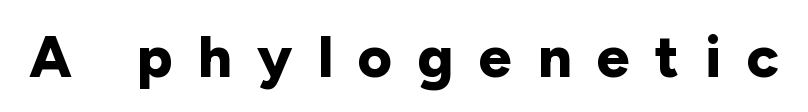
The image shows 59 px bold sans-serif type, upright; set unusually wide letter spacing (+0.43 em), not underlined; low stroke contrast and a medium x-height.
